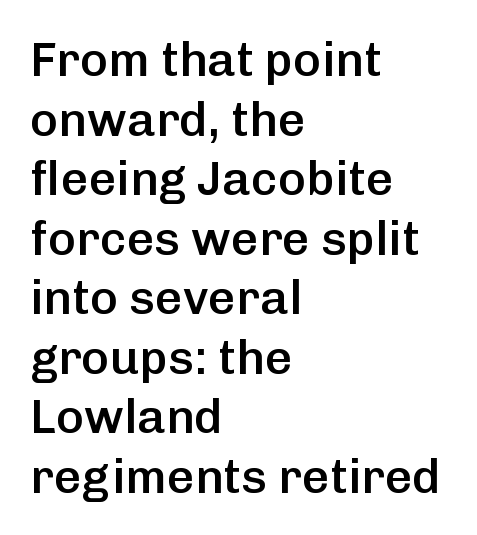
{"serif": "no", "italic": "no", "bold": "semi", "weight": "semibold", "width": "normal", "stroke_contrast": "low", "x_height": "medium", "monospaced": "no", "underline": "no", "align": "left", "line_spacing_ratio": 1.24, "letter_spacing": "normal", "letter_spacing_em": 0.0, "glyph_px": 48}
